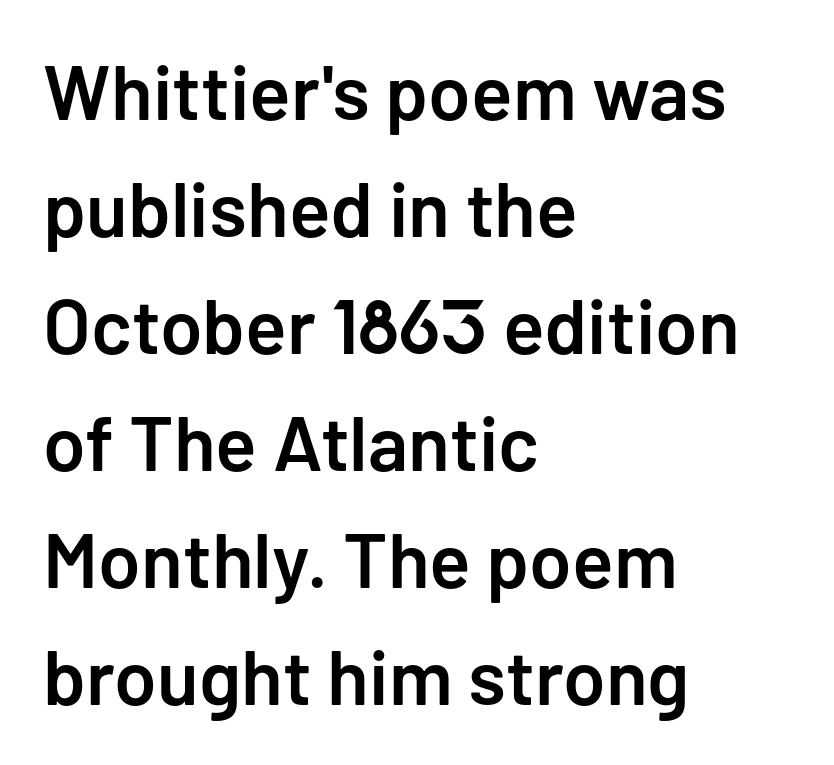
{"serif": "no", "italic": "no", "bold": "semi", "weight": "semibold", "width": "normal", "stroke_contrast": "low", "x_height": "medium", "monospaced": "no", "underline": "no", "align": "left", "line_spacing": "normal", "line_spacing_ratio": 1.52, "letter_spacing": "normal", "letter_spacing_em": 0.0, "glyph_px": 77}
